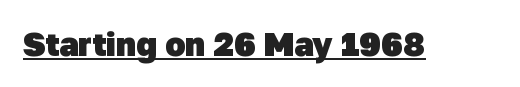
Q: Is the text bold? A: Yes.
Q: Is the typeface a serif or a sans-serif typeface? A: Sans-serif.
Q: Is the text underlined? A: Yes.
Q: Is the spacing between letters normal or unusually wide? A: Normal.
Q: Width (condensed, normal, or wide)? A: Normal.
Q: Stroke contrast? A: Low.
Q: x-height? A: Medium.
Q: Monospaced? A: No.
